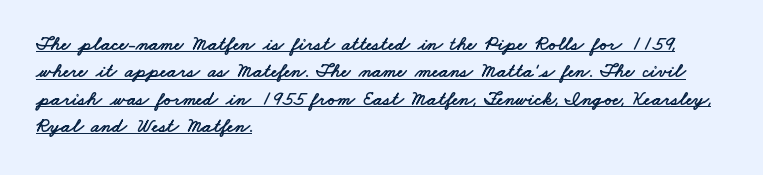
{"underline": "yes", "align": "left", "line_spacing": "normal", "line_spacing_ratio": 1.37, "letter_spacing": "normal", "letter_spacing_em": 0.0, "glyph_px": 20}
